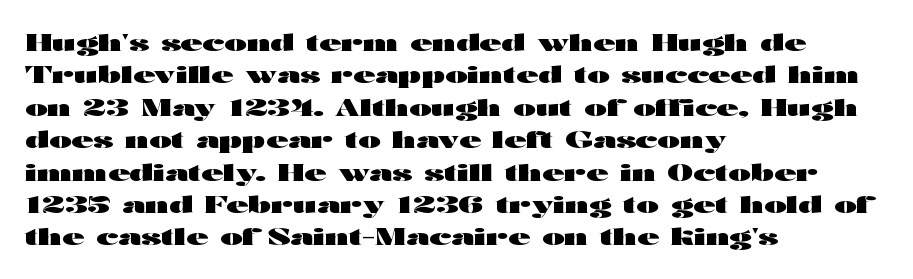
Whoever set this chose a conventional vertical rhythm. Emphasis by weight is at full strength: bold. The setting favours the left margin, as ordinary paragraphs usually do. Glance below the letters and you will spot only blank space. Rendered with straight, roman letterforms.
